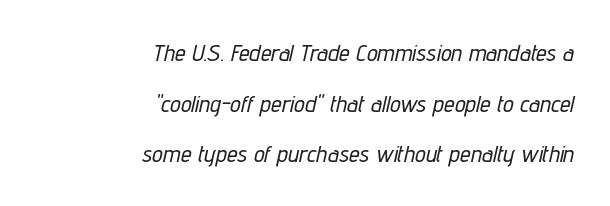
The image shows 24 px text type, italic (leaning right); set right-aligned, loose line spacing (2.11x), normal letter spacing, not underlined.
